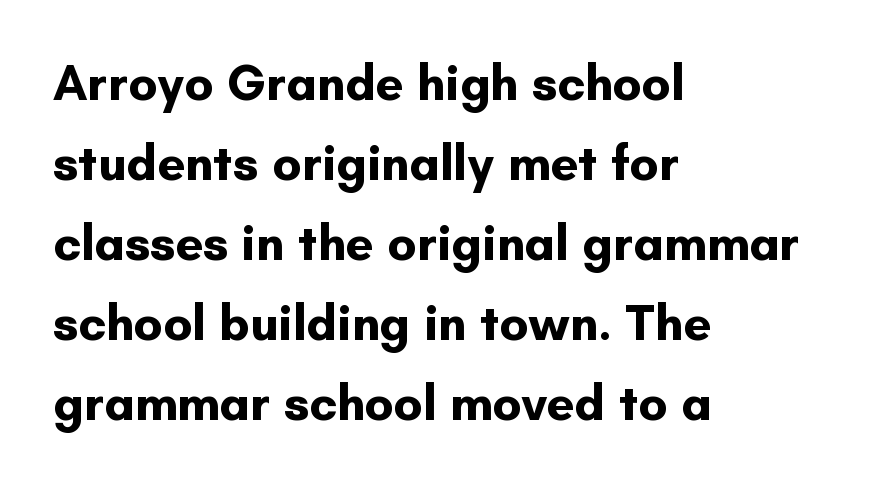
{"serif": "no", "italic": "no", "bold": "yes", "weight": "bold", "width": "normal", "stroke_contrast": "low", "x_height": "small", "monospaced": "no", "underline": "no", "align": "left", "line_spacing": "normal", "line_spacing_ratio": 1.6, "letter_spacing": "normal", "letter_spacing_em": 0.0, "glyph_px": 50}
